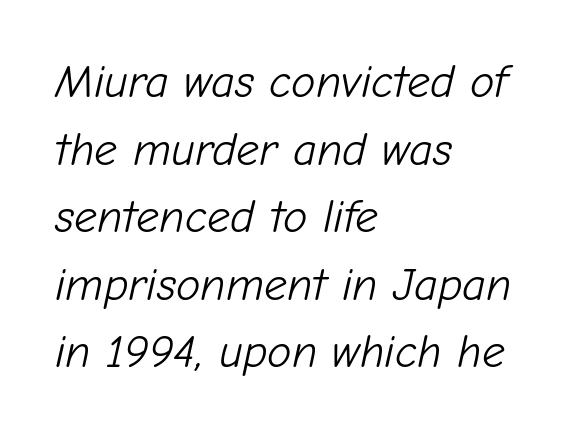
{"italic": "yes", "lean": "right", "slant_degrees": 12, "bold": "no", "weight": "light", "width": "normal", "stroke_contrast": "low", "x_height": "medium", "monospaced": "no", "underline": "no", "align": "left", "line_spacing": "normal", "line_spacing_ratio": 1.47, "letter_spacing": "normal", "letter_spacing_em": 0.0, "glyph_px": 46}
